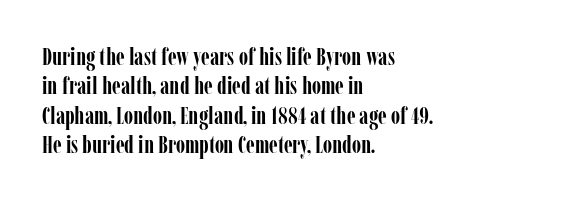
Check the space under the baseline: it is left empty. Words appear dense and cohesive because spacing is normal. Summary of weight: heavy, a full bold. Caption: multi-line text, flush left, ragged right.
